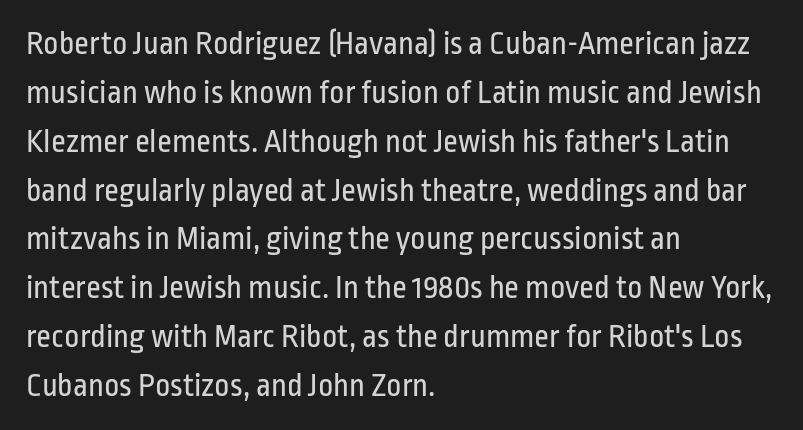
The image shows 33 px regular-weight, condensed sans-serif type, upright; set left-aligned, normal line spacing (1.48x), normal letter spacing, not underlined; low stroke contrast and a medium x-height.
